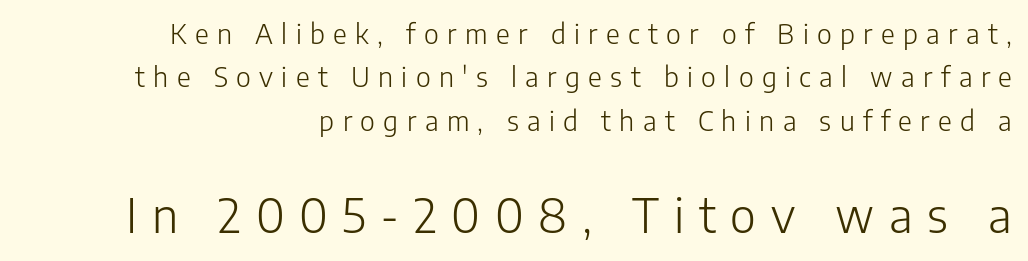
Q: Is the text bold? A: No.
Q: Is the text italic (slanted)? A: No, it is upright.
Q: Is the typeface a serif or a sans-serif typeface? A: Sans-serif.
Q: Is the text underlined? A: No.
Q: How is the paragraph aligned? A: Right-aligned.
Q: Is the spacing between letters normal or unusually wide? A: Unusually wide.
Q: Is the spacing between lines tight, normal or loose? A: Normal.
Q: Which block of text is set in a larger size, the first (top) or the second (bottom)? A: The second (bottom) one.
Q: Width (condensed, normal, or wide)? A: Normal.
Q: Stroke contrast? A: Low.
Q: x-height? A: Medium.
Q: Monospaced? A: No.
